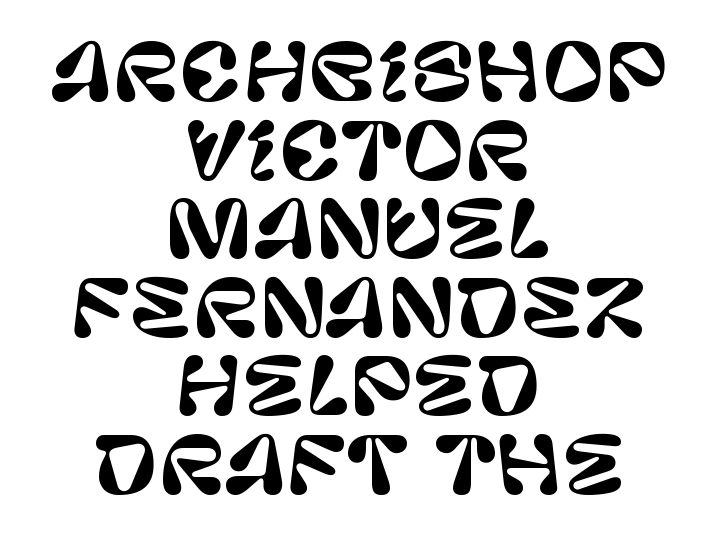
Q: Is the text italic (slanted)? A: Yes.
Q: Is the typeface a serif or a sans-serif typeface? A: Sans-serif.
Q: Is the text underlined? A: No.
Q: How is the paragraph aligned? A: Centered.
Q: Is the spacing between letters normal or unusually wide? A: Normal.
Q: Is the spacing between lines tight, normal or loose? A: Tight.
Q: Width (condensed, normal, or wide)? A: Normal.
Q: Stroke contrast? A: Low.
Q: x-height? A: Large.
Q: Monospaced? A: No.
